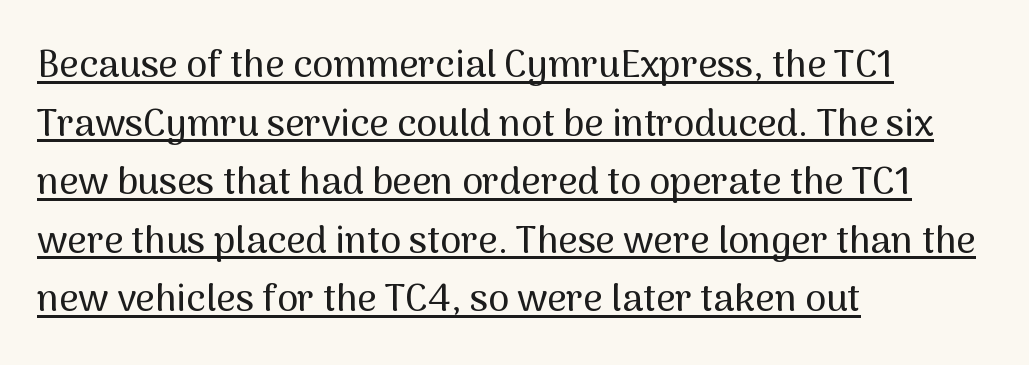
The rag falls on the right side of this text block. Stroke terminals: plain, sans-serif. The letters advance in unequal steps, a hallmark of proportional type. A rule runs beneath these lines of type. The lettering holds an erect, upright posture throughout. Regarding leading, the lines here are spaced in the standard way.
